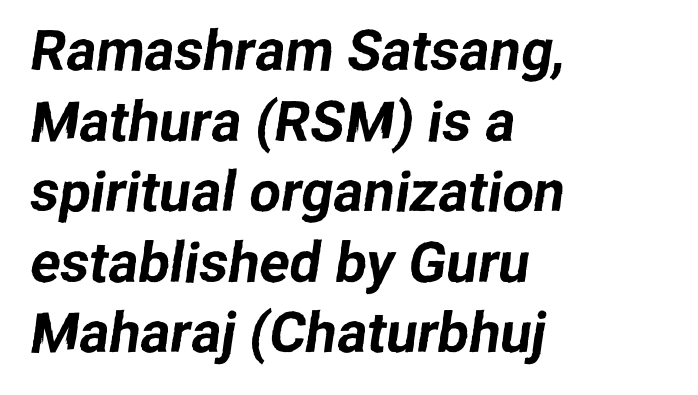
The image shows 56 px sans-serif type; set left-aligned, normal line spacing (1.26x), normal letter spacing, not underlined; low stroke contrast and a medium x-height.
